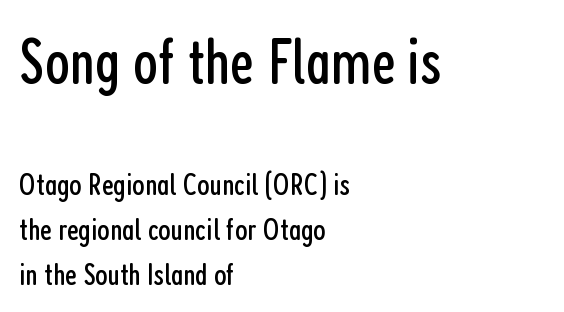
{"serif": "no", "italic": "no", "bold": "no", "weight": "regular", "width": "condensed", "stroke_contrast": "low", "x_height": "medium", "monospaced": "no", "underline": "no", "align": "left", "line_spacing": "normal", "line_spacing_ratio": 1.41, "letter_spacing": "normal", "letter_spacing_em": 0.0, "larger_block": "first", "size_ratio": 2.03, "glyph_px": 65}
